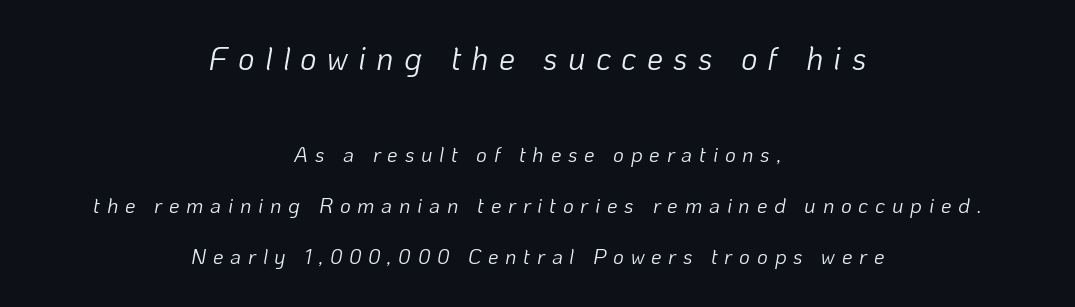
{"italic": "yes", "lean": "right", "slant_degrees": 10, "bold": "no", "weight": "light", "width": "normal", "stroke_contrast": "low", "x_height": "medium", "monospaced": "no", "underline": "no", "align": "center", "line_spacing": "loose", "line_spacing_ratio": 2.44, "letter_spacing": "wide", "letter_spacing_em": 0.32, "larger_block": "first", "size_ratio": 1.52, "glyph_px": 32}
